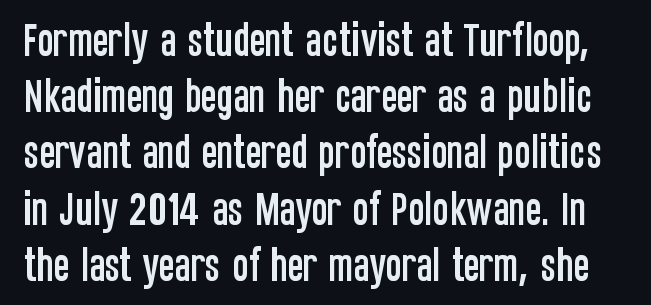
Q: Is the text italic (slanted)? A: No, it is upright.
Q: Is the typeface a serif or a sans-serif typeface? A: Sans-serif.
Q: Is the text underlined? A: No.
Q: Is the spacing between letters normal or unusually wide? A: Normal.
Q: Is the spacing between lines tight, normal or loose? A: Normal.
Q: Width (condensed, normal, or wide)? A: Condensed.
Q: Stroke contrast? A: Low.
Q: x-height? A: Large.
Q: Monospaced? A: No.
